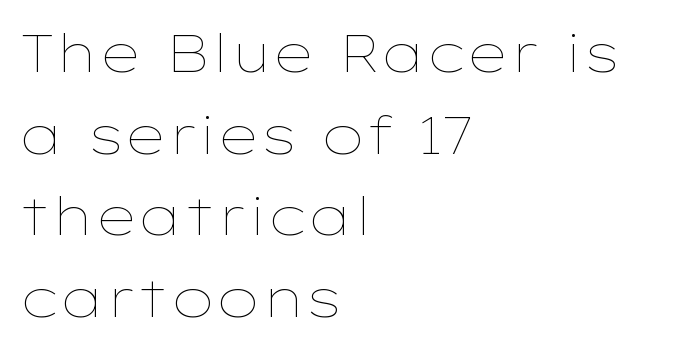
{"italic": "no", "bold": "no", "weight": "thin", "width": "wide", "stroke_contrast": "low", "x_height": "medium", "monospaced": "no", "underline": "no", "align": "left", "line_spacing": "normal", "line_spacing_ratio": 1.54, "letter_spacing": "normal", "letter_spacing_em": 0.0, "glyph_px": 53}
